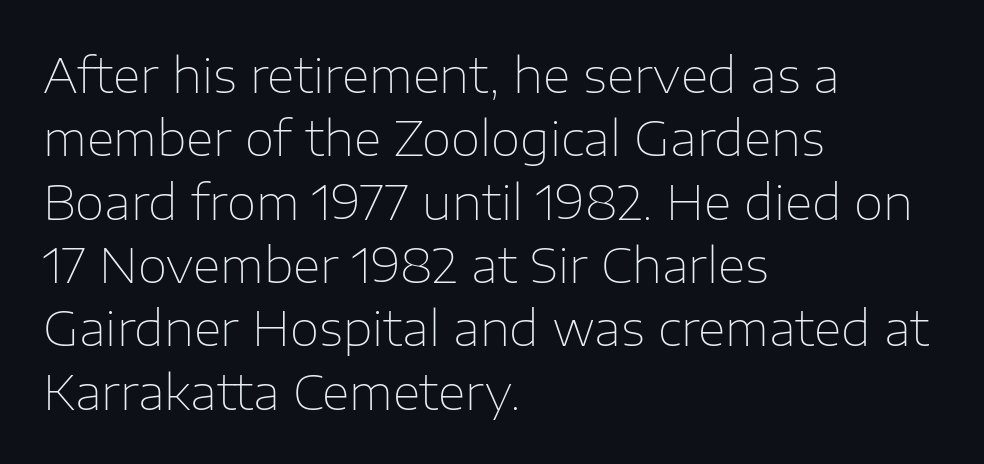
The image shows 48 px thin sans-serif type, upright; set left-aligned, normal line spacing (1.32x), normal letter spacing, not underlined; low stroke contrast and a medium x-height.
